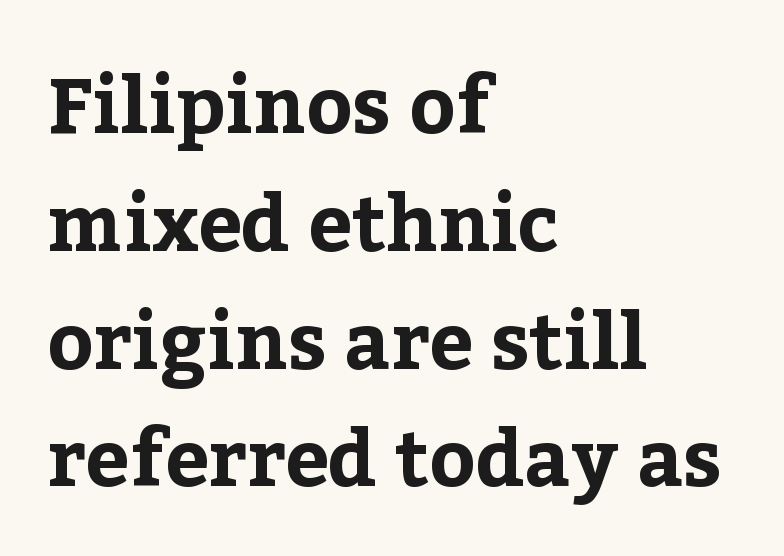
Posture: straight, roman, zero tilt. Glyph-to-glyph distance matches everyday printed text. The space between consecutive lines is moderate. Does the copy run flush right? No — it runs flush left.
